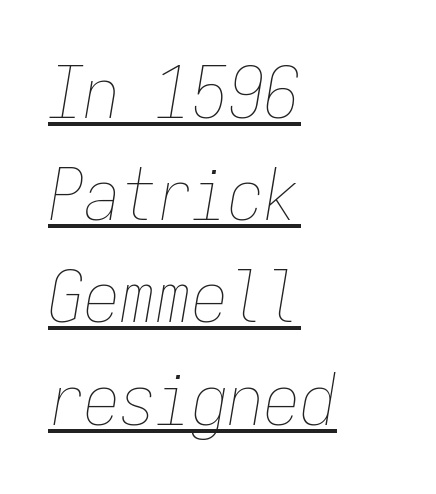
Q: Is the text bold? A: No.
Q: Is the text italic (slanted)? A: Yes, it leans right by about 9 degrees.
Q: Is the text underlined? A: Yes.
Q: How is the paragraph aligned? A: Left-aligned.
Q: Is the spacing between letters normal or unusually wide? A: Normal.
Q: Is the spacing between lines tight, normal or loose? A: Normal.
Q: Width (condensed, normal, or wide)? A: Condensed.
Q: Stroke contrast? A: Low.
Q: x-height? A: Medium.
Q: Monospaced? A: Yes.
